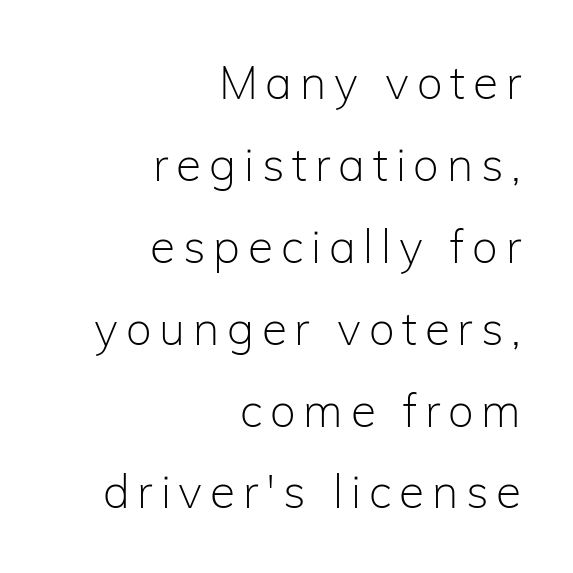
Q: Is the text bold? A: No.
Q: Is the text italic (slanted)? A: No, it is upright.
Q: Is the typeface a serif or a sans-serif typeface? A: Sans-serif.
Q: Is the text underlined? A: No.
Q: How is the paragraph aligned? A: Right-aligned.
Q: Width (condensed, normal, or wide)? A: Normal.
Q: Stroke contrast? A: Low.
Q: x-height? A: Medium.
Q: Monospaced? A: No.
